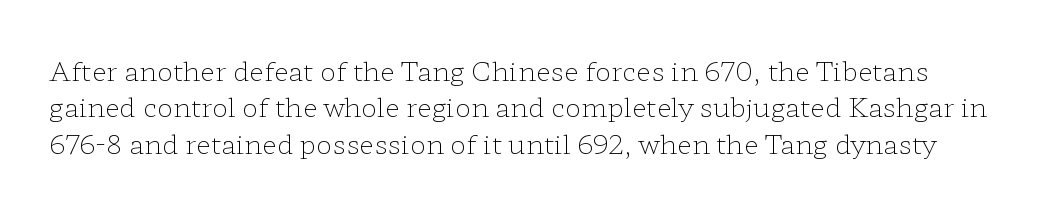
The image shows 27 px text type, upright; set normal line spacing (1.35x), normal letter spacing, not underlined.
